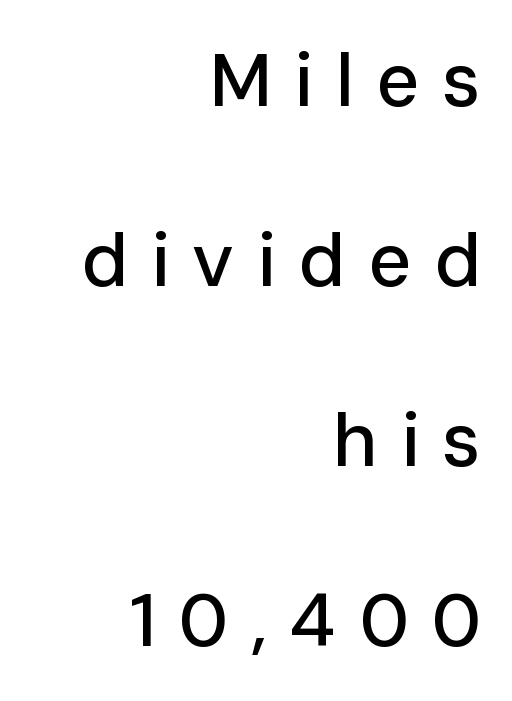
Note the varied advance widths — an 'i' is clearly narrower than an 'm'. Observe the absence of serifs on each vertical stroke in this sample. The paragraph shown leans on its right margin. Characters follow at a spacing far wider than the type designer built in. The designer dialed line spacing up above the default. Descenders hang freely into open space.
